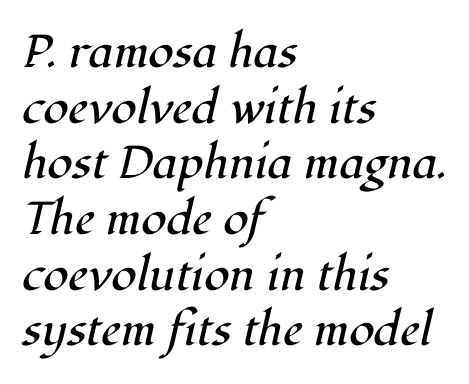
Tall strokes in this sample are angled rather than plumb. Each letter keeps its own natural width here, so spacing adapts to shape. The letters sit at their default tracking, neither squeezed nor spread. Horizontal alignment here is leftward, the default for most running prose.
